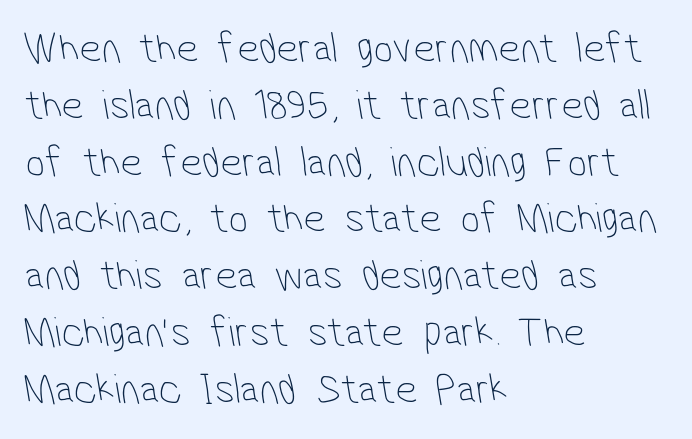
The image shows 43 px thin, condensed sans-serif type; set left-aligned, normal line spacing (1.32x), normal letter spacing, not underlined; low stroke contrast and a medium x-height.
